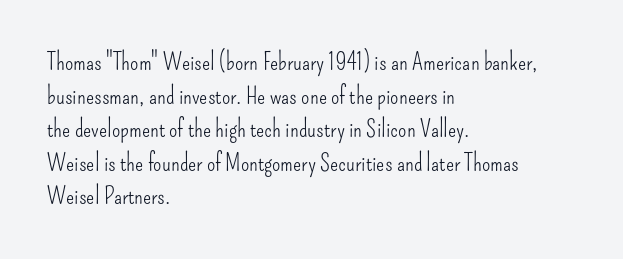
The image shows 24 px text type, upright; set left-aligned, normal line spacing (1.4x), normal letter spacing, not underlined.
